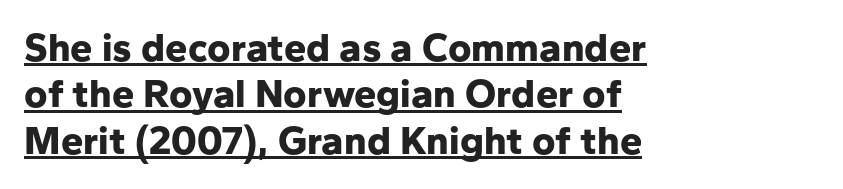
Q: Is the text bold? A: Yes.
Q: Is the text italic (slanted)? A: No, it is upright.
Q: Is the typeface a serif or a sans-serif typeface? A: Sans-serif.
Q: Is the text underlined? A: Yes.
Q: How is the paragraph aligned? A: Left-aligned.
Q: Is the spacing between letters normal or unusually wide? A: Normal.
Q: Width (condensed, normal, or wide)? A: Normal.
Q: Stroke contrast? A: Low.
Q: x-height? A: Medium.
Q: Monospaced? A: No.
